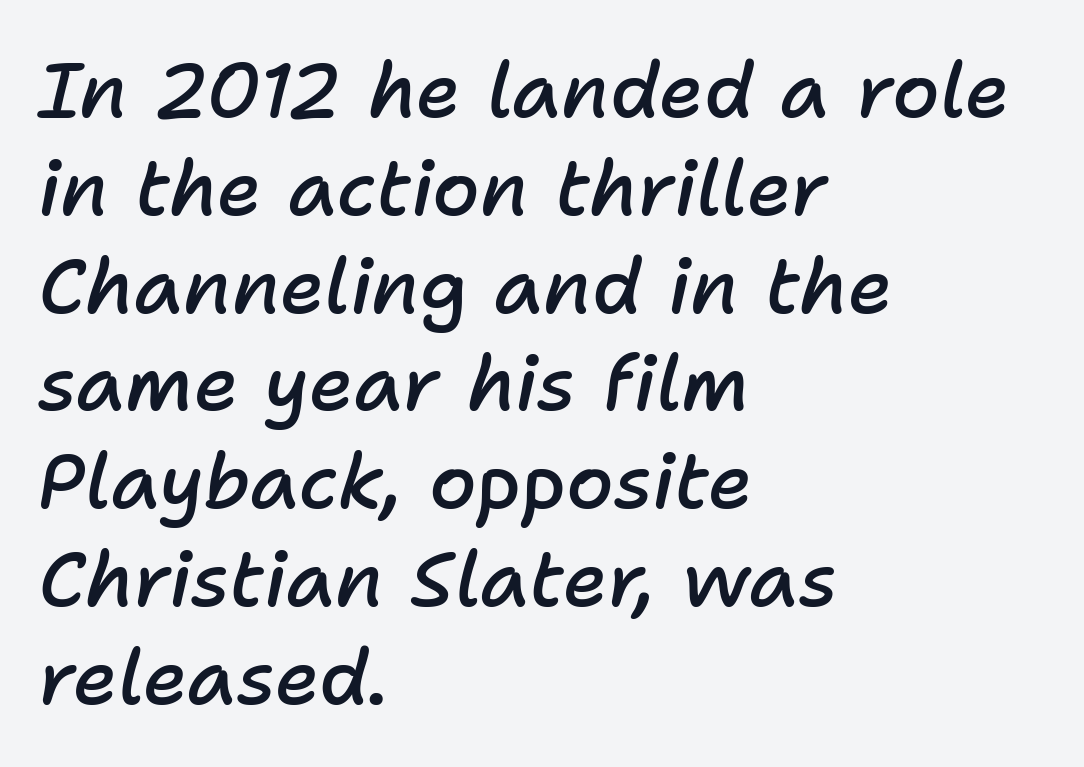
Q: Is the text bold? A: Semi-bold.
Q: Is the text italic (slanted)? A: Yes, it leans right by about 11 degrees.
Q: Is the text underlined? A: No.
Q: How is the paragraph aligned? A: Left-aligned.
Q: Is the spacing between letters normal or unusually wide? A: Normal.
Q: Is the spacing between lines tight, normal or loose? A: Normal.
Q: Width (condensed, normal, or wide)? A: Normal.
Q: Stroke contrast? A: Low.
Q: x-height? A: Medium.
Q: Monospaced? A: No.
